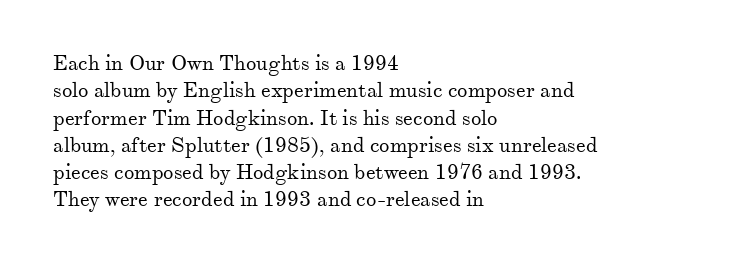
{"italic": "no", "bold": "no", "underline": "no", "align": "left", "line_spacing": "normal", "line_spacing_ratio": 1.3, "letter_spacing": "normal", "letter_spacing_em": 0.0, "glyph_px": 21}
